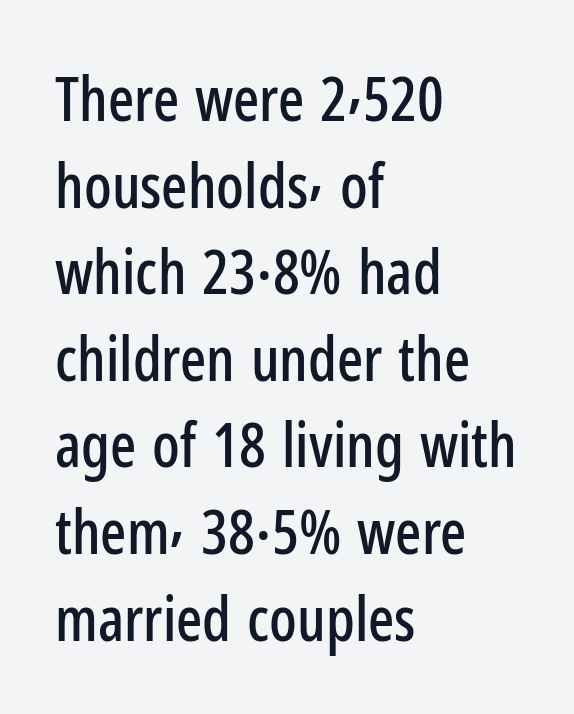
Clear beneath every line of the passage. What kind of face is this? One without serifs — a sans. Line spacing here is normal. The lines in this sample share a left origin and differ only in where they stop. Proportional: the letters do not fall into vertical columns. Is there any slant? The stems are plumb.
